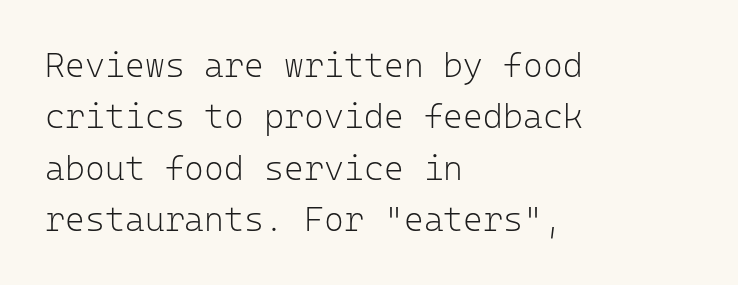
{"serif": "no", "italic": "no", "bold": "no", "weight": "light", "width": "normal", "stroke_contrast": "low", "x_height": "medium", "monospaced": "yes", "underline": "no", "align": "left", "line_spacing": "normal", "line_spacing_ratio": 1.51, "letter_spacing": "normal", "letter_spacing_em": 0.0, "glyph_px": 34}
